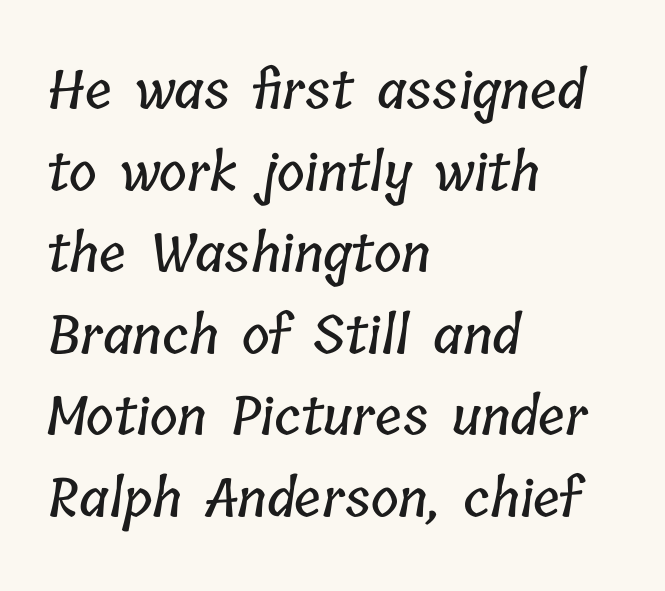
{"width": "condensed", "stroke_contrast": "low", "x_height": "medium", "monospaced": "no", "underline": "no", "align": "left", "line_spacing": "normal", "line_spacing_ratio": 1.54, "letter_spacing": "normal", "letter_spacing_em": 0.0, "glyph_px": 53}
